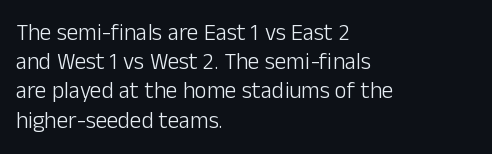
Q: Is the text bold? A: No.
Q: Is the text italic (slanted)? A: No, it is upright.
Q: Is the text underlined? A: No.
Q: How is the paragraph aligned? A: Left-aligned.
Q: Is the spacing between letters normal or unusually wide? A: Normal.
Q: Is the spacing between lines tight, normal or loose? A: Normal.
